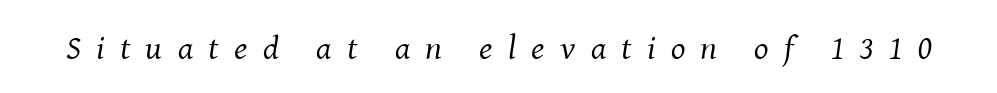
The image shows 34 px regular-weight serif type, italic (leaning right); set unusually wide letter spacing (+0.45 em), not underlined; medium stroke contrast and a medium x-height.
